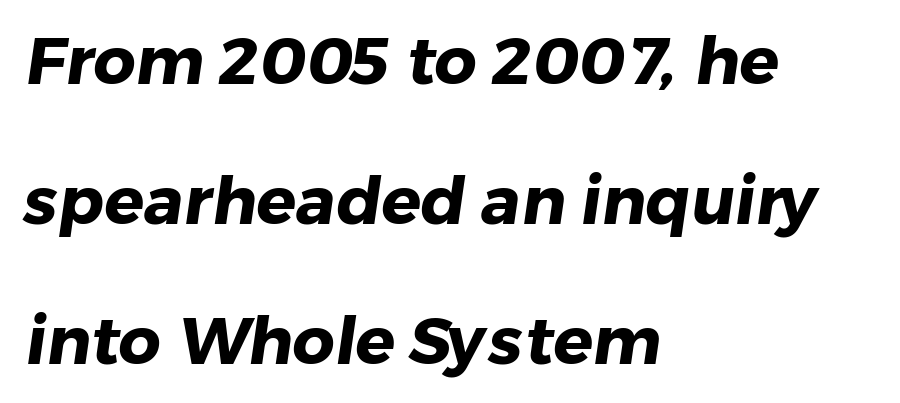
Q: Is the text bold? A: Yes.
Q: Is the typeface a serif or a sans-serif typeface? A: Sans-serif.
Q: Is the text underlined? A: No.
Q: How is the paragraph aligned? A: Left-aligned.
Q: Is the spacing between letters normal or unusually wide? A: Normal.
Q: Is the spacing between lines tight, normal or loose? A: Loose.
Q: Width (condensed, normal, or wide)? A: Normal.
Q: Stroke contrast? A: Low.
Q: x-height? A: Medium.
Q: Monospaced? A: No.
